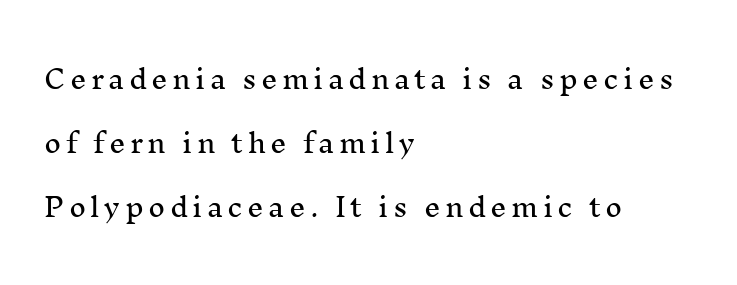
Leading: increased. This sample is left-justified, so line endings fall wherever the words run out. Designer's note — italics off, roman on. The space beneath each line is pristine and unruled.
